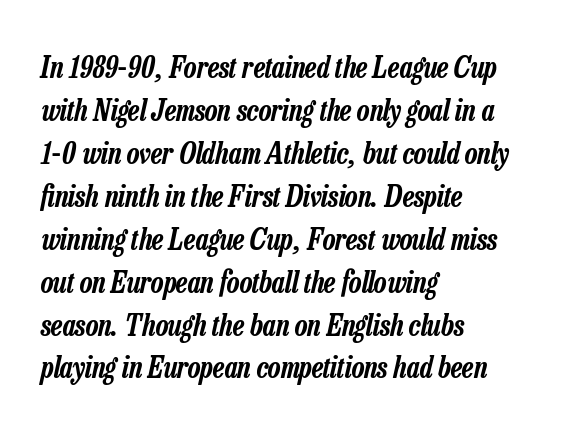
The image shows 29 px condensed type, italic (leaning right); set left-aligned, normal line spacing (1.48x), normal letter spacing, not underlined; low stroke contrast and a medium x-height.
